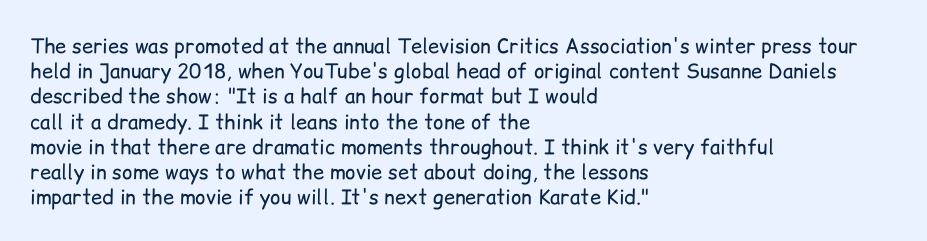
The image shows 20 px text type, upright; set left-aligned, normal line spacing (1.26x), normal letter spacing, not underlined.
